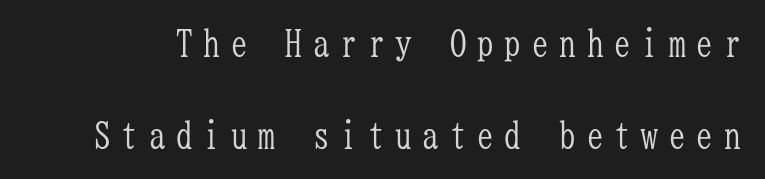
{"serif": "yes", "italic": "no", "bold": "no", "weight": "light", "width": "condensed", "stroke_contrast": "low", "x_height": "medium", "monospaced": "yes", "underline": "no", "line_spacing": "loose", "line_spacing_ratio": 2.49, "letter_spacing": "wide", "letter_spacing_em": 0.24, "glyph_px": 37}
